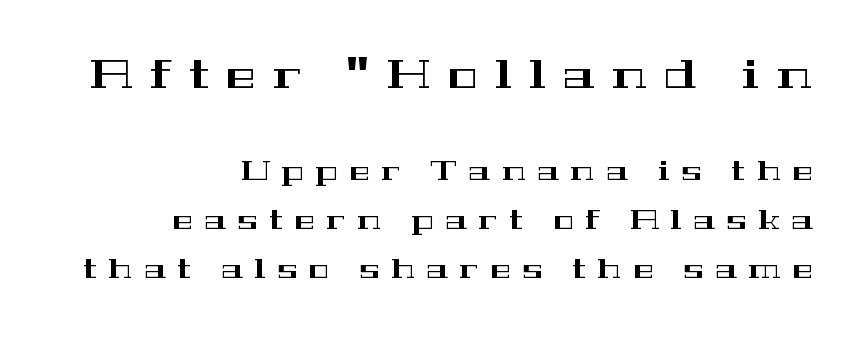
Q: Is the text italic (slanted)? A: No, it is upright.
Q: Is the typeface a serif or a sans-serif typeface? A: Serif.
Q: Is the text underlined? A: No.
Q: How is the paragraph aligned? A: Right-aligned.
Q: Is the spacing between letters normal or unusually wide? A: Unusually wide.
Q: Which block of text is set in a larger size, the first (top) or the second (bottom)? A: The first (top) one.
Q: Width (condensed, normal, or wide)? A: Wide.
Q: Stroke contrast? A: High.
Q: x-height? A: Medium.
Q: Monospaced? A: No.
